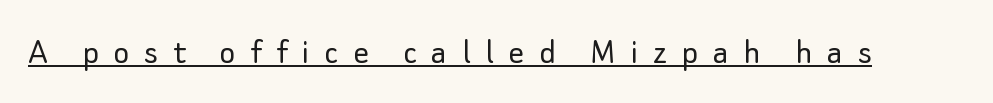
Observe the wide spacing: letters keep a clear distance from each other. Underline: present. The letters advance in unequal steps, a hallmark of proportional type. The font's upright variant was chosen for this text. Stems here are at most as thick as an everyday book face. The face used here is a sans, in the tradition of grotesques and geometrics.
